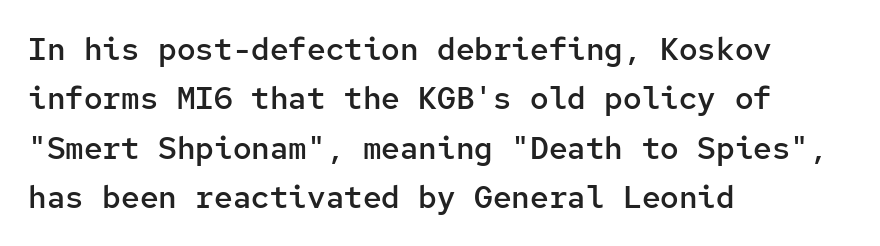
{"serif": "no", "italic": "no", "bold": "semi", "weight": "semibold", "width": "normal", "stroke_contrast": "low", "x_height": "medium", "monospaced": "yes", "underline": "no", "align": "left", "line_spacing": "normal", "line_spacing_ratio": 1.59, "letter_spacing": "normal", "letter_spacing_em": 0.0, "glyph_px": 31}
